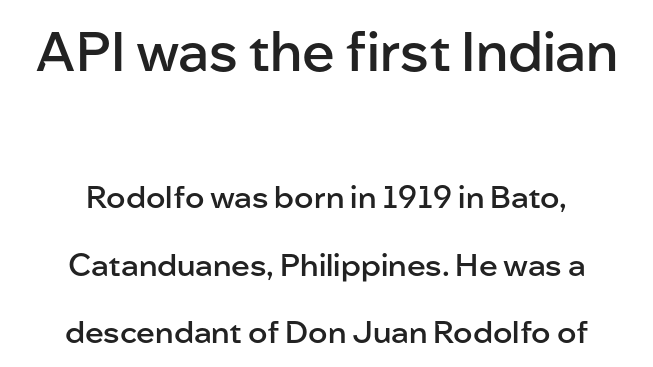
The image shows 54 px semibold sans-serif type, upright; set centered, loose line spacing (2.17x), normal letter spacing, not underlined; the first (top) block is 1.74x larger; low stroke contrast and a medium x-height.
